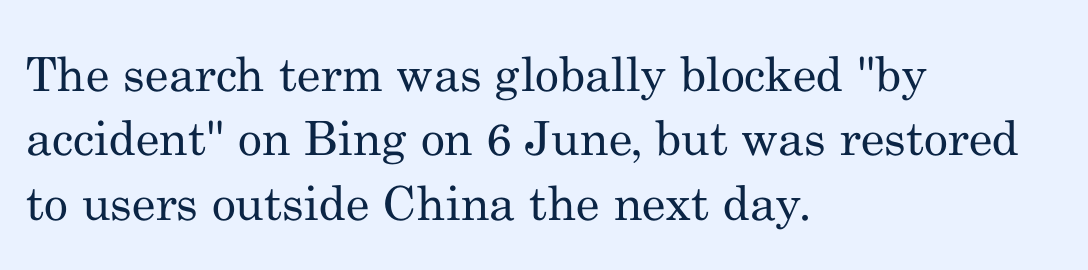
Q: Is the text bold? A: No.
Q: Is the text italic (slanted)? A: No, it is upright.
Q: Is the typeface a serif or a sans-serif typeface? A: Serif.
Q: Is the text underlined? A: No.
Q: How is the paragraph aligned? A: Left-aligned.
Q: Is the spacing between letters normal or unusually wide? A: Normal.
Q: Is the spacing between lines tight, normal or loose? A: Normal.
Q: Width (condensed, normal, or wide)? A: Normal.
Q: Stroke contrast? A: Medium.
Q: x-height? A: Small.
Q: Monospaced? A: No.
